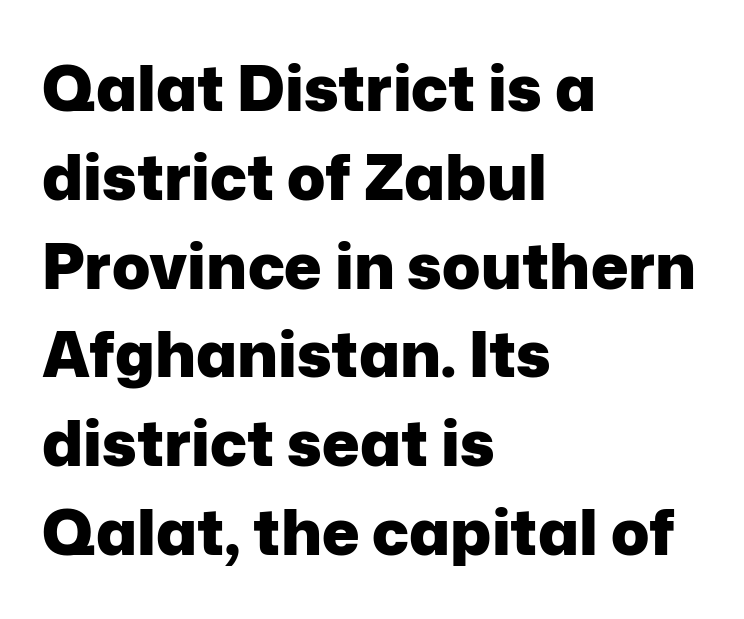
Compared with typical paragraphs, the rows here are spaced about the same. In terms of posture, this sample is upright. A typesetter would call this proportional, since set widths differ per character. Observe the absence of serifs on each vertical stroke in this sample. Weight check: bold — yes, fully. Is the letter spacing exaggerated? No — it looks like the ordinary default.
